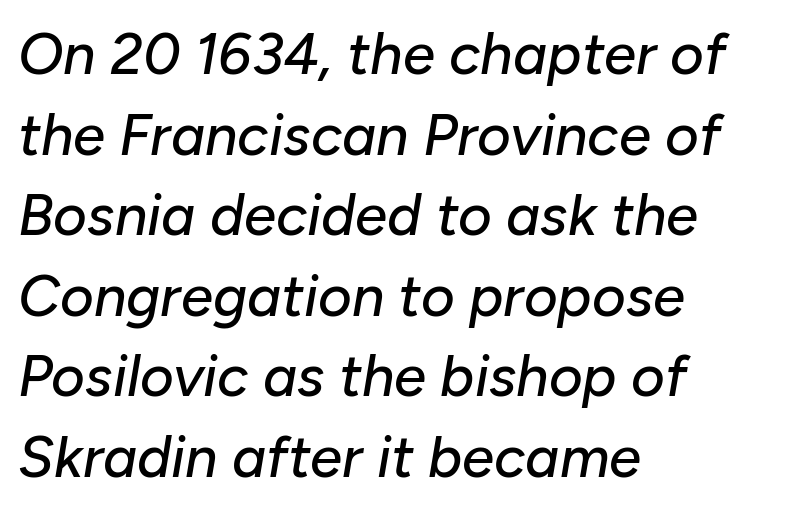
Designer's note — italics engaged. This sample uses plain, unmodified letter spacing. Anything drawn beneath the words? Only blank space. The lines sit at an ordinary, default distance from one another. A typesetter would call this proportional, since set widths differ per character.
